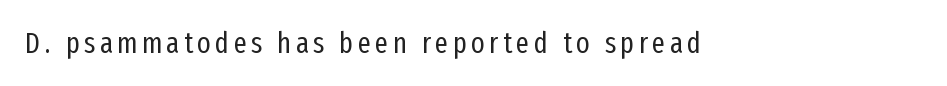
The image shows 29 px regular-weight, condensed sans-serif type, upright; set not underlined; low stroke contrast and a medium x-height.
